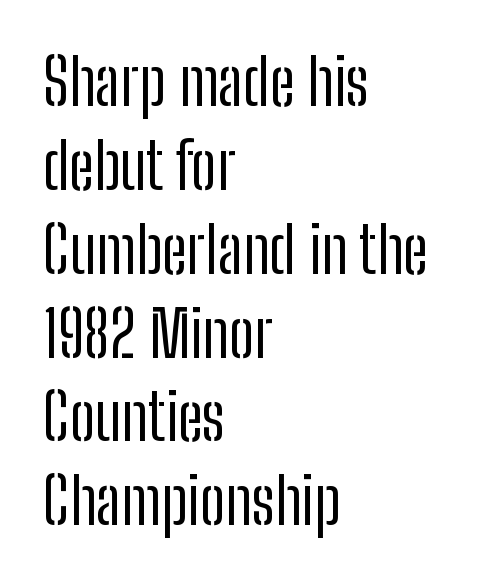
No word sits above an underline. The cut favours lightness, reaching ordinary text weight at its darkest. These lines keep a tight, regular rhythm from letter to letter. Designer's note — italics off, roman on.
